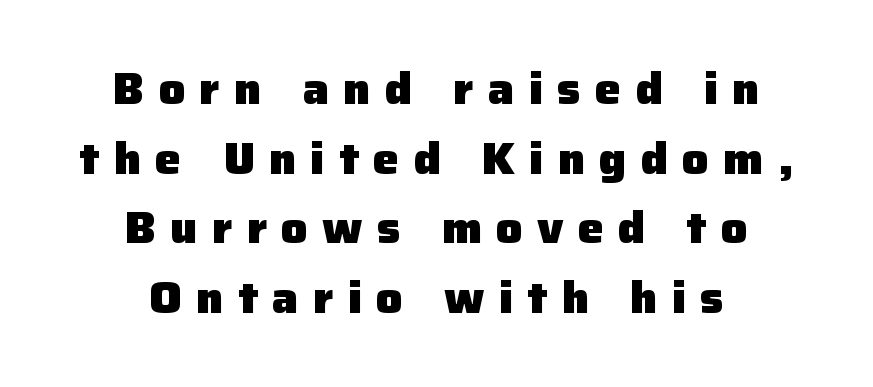
The image shows 44 px heavy sans-serif type, upright; set centered, normal line spacing (1.58x), unusually wide letter spacing (+0.32 em), not underlined; low stroke contrast and a medium x-height.
